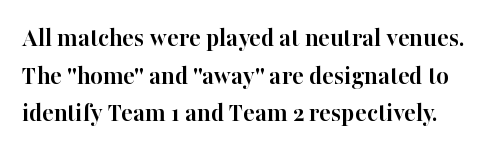
The image shows 27 px bold type, upright; set normal line spacing (1.39x), normal letter spacing, not underlined.
